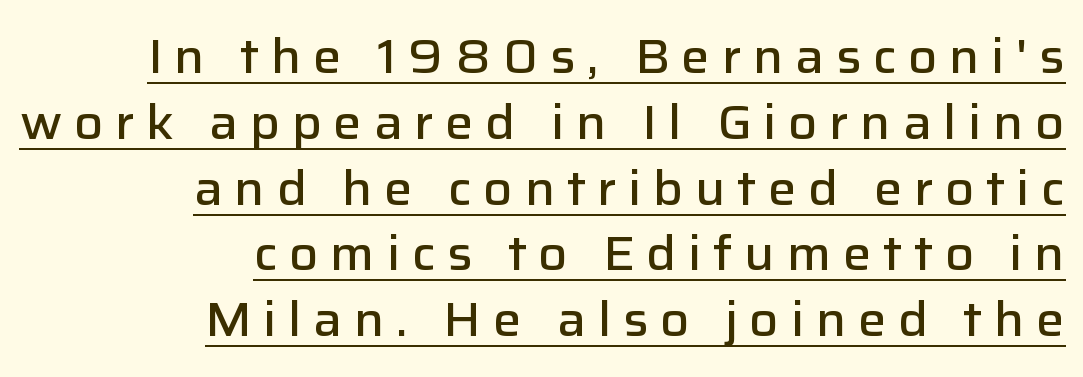
Q: Is the text bold? A: Semi-bold.
Q: Is the text italic (slanted)? A: No, it is upright.
Q: Is the typeface a serif or a sans-serif typeface? A: Sans-serif.
Q: Is the text underlined? A: Yes.
Q: How is the paragraph aligned? A: Right-aligned.
Q: Is the spacing between letters normal or unusually wide? A: Unusually wide.
Q: Is the spacing between lines tight, normal or loose? A: Normal.
Q: Width (condensed, normal, or wide)? A: Normal.
Q: Stroke contrast? A: Low.
Q: x-height? A: Medium.
Q: Monospaced? A: No.
